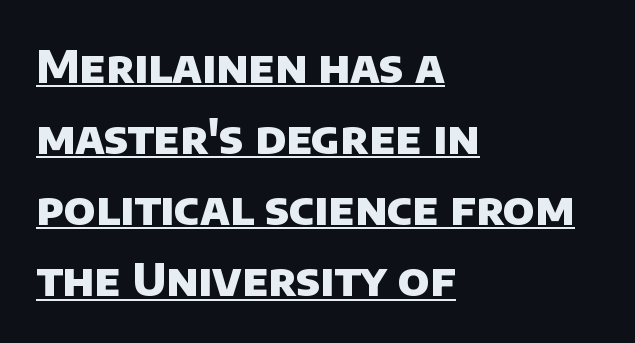
{"serif": "no", "bold": "yes", "weight": "heavy", "width": "normal", "stroke_contrast": "low", "x_height": "large", "monospaced": "no", "underline": "yes", "align": "left", "line_spacing": "normal", "line_spacing_ratio": 1.58, "letter_spacing": "normal", "letter_spacing_em": 0.0, "glyph_px": 45}
